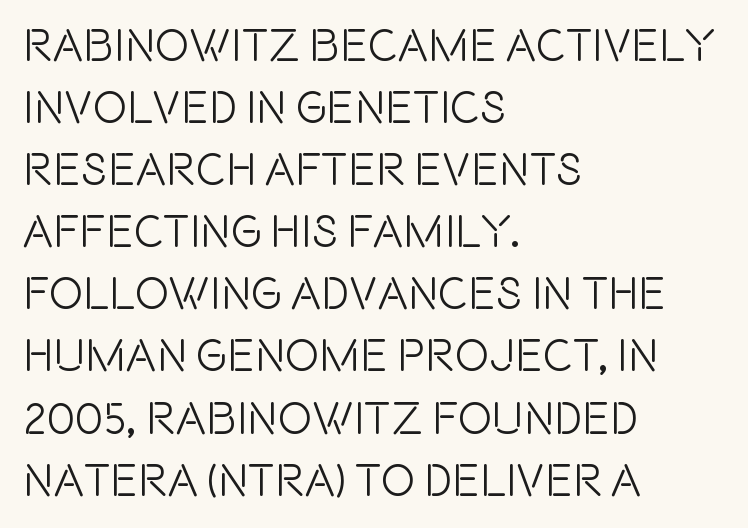
The image shows 46 px condensed sans-serif type, upright; set left-aligned, normal line spacing (1.35x), normal letter spacing, not underlined; a large x-height.
